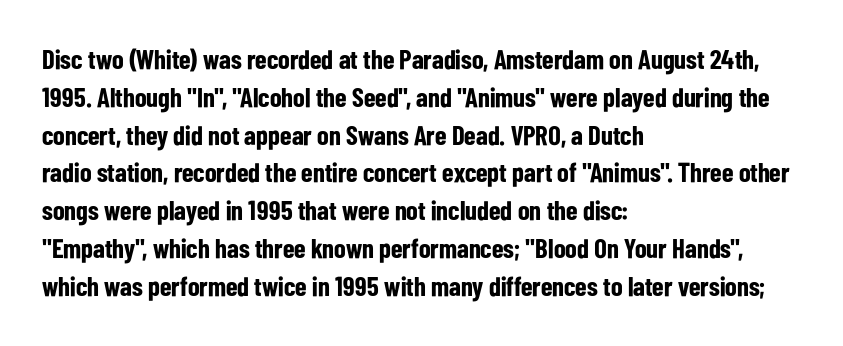
Q: Is the text bold? A: Yes.
Q: Is the text italic (slanted)? A: No, it is upright.
Q: Is the text underlined? A: No.
Q: How is the paragraph aligned? A: Left-aligned.
Q: Is the spacing between letters normal or unusually wide? A: Normal.
Q: Is the spacing between lines tight, normal or loose? A: Normal.
